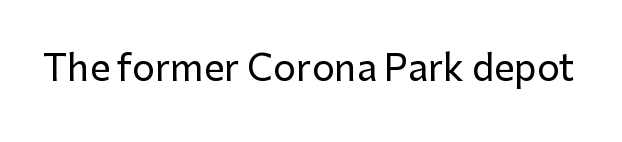
You could not count columns in this text — the font is proportionally spaced. This is roman type, the default non-slanted kind. Short note: letters normally spaced. Clear beneath every line of the passage. Font category for this specimen: sans-serif.
